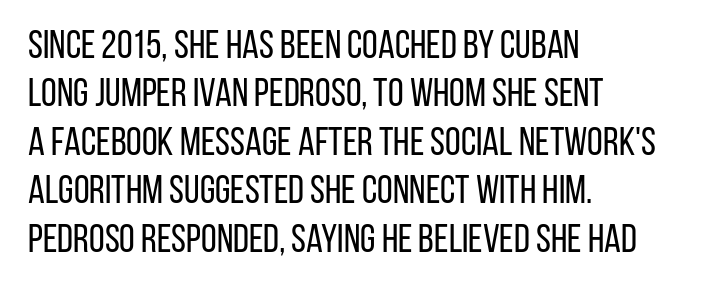
Q: Is the text bold? A: No.
Q: Is the text italic (slanted)? A: No, it is upright.
Q: Is the typeface a serif or a sans-serif typeface? A: Sans-serif.
Q: Is the text underlined? A: No.
Q: How is the paragraph aligned? A: Left-aligned.
Q: Is the spacing between letters normal or unusually wide? A: Normal.
Q: Width (condensed, normal, or wide)? A: Condensed.
Q: Stroke contrast? A: Low.
Q: x-height? A: Large.
Q: Monospaced? A: No.
